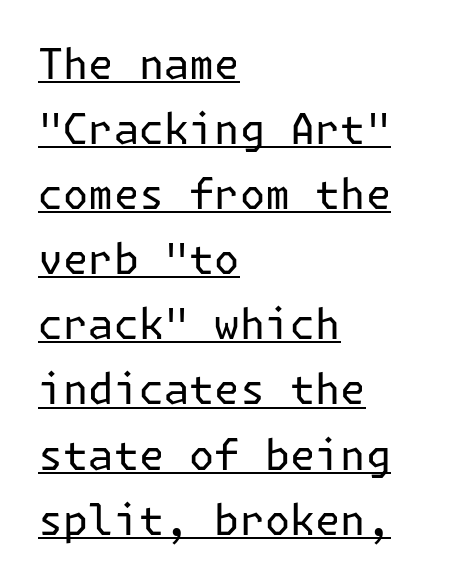
Leftover space on each line is placed entirely after the last word. The strokes are not fattened; the text isn't bold. Regarding leading, the lines here are spaced in the standard way. Every character sits straight up, as roman type does.
